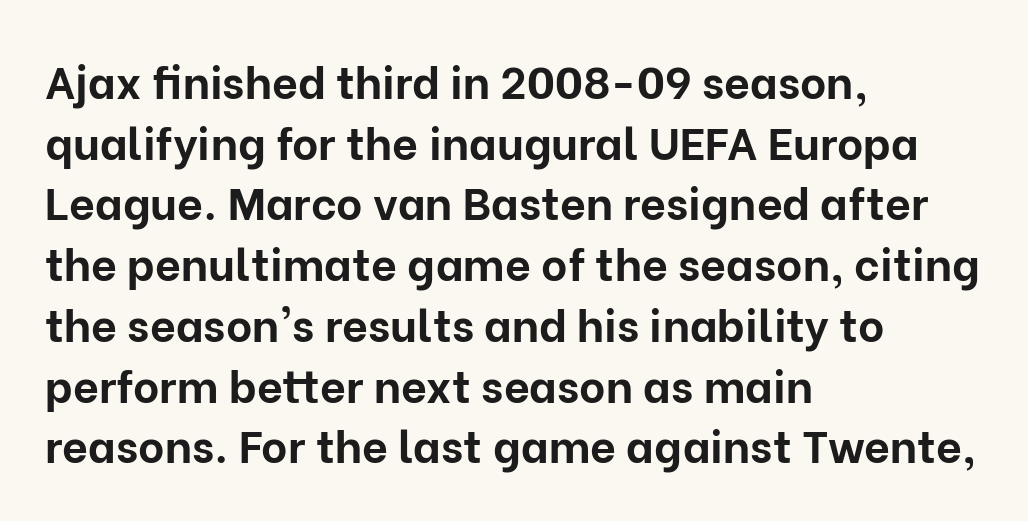
Q: Is the text bold? A: Yes.
Q: Is the text italic (slanted)? A: No, it is upright.
Q: Is the typeface a serif or a sans-serif typeface? A: Sans-serif.
Q: Is the text underlined? A: No.
Q: How is the paragraph aligned? A: Left-aligned.
Q: Is the spacing between letters normal or unusually wide? A: Normal.
Q: Is the spacing between lines tight, normal or loose? A: Normal.
Q: Width (condensed, normal, or wide)? A: Normal.
Q: Stroke contrast? A: Low.
Q: x-height? A: Medium.
Q: Monospaced? A: No.
